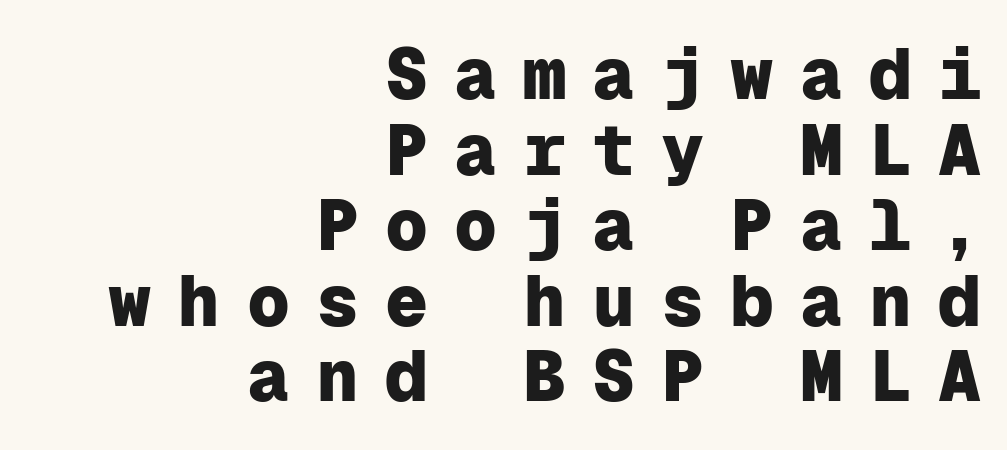
Q: Is the text bold? A: Yes.
Q: Is the text italic (slanted)? A: No, it is upright.
Q: Is the typeface a serif or a sans-serif typeface? A: Sans-serif.
Q: Is the text underlined? A: No.
Q: How is the paragraph aligned? A: Right-aligned.
Q: Is the spacing between letters normal or unusually wide? A: Unusually wide.
Q: Is the spacing between lines tight, normal or loose? A: Tight.
Q: Width (condensed, normal, or wide)? A: Normal.
Q: Stroke contrast? A: Low.
Q: x-height? A: Medium.
Q: Monospaced? A: Yes.
